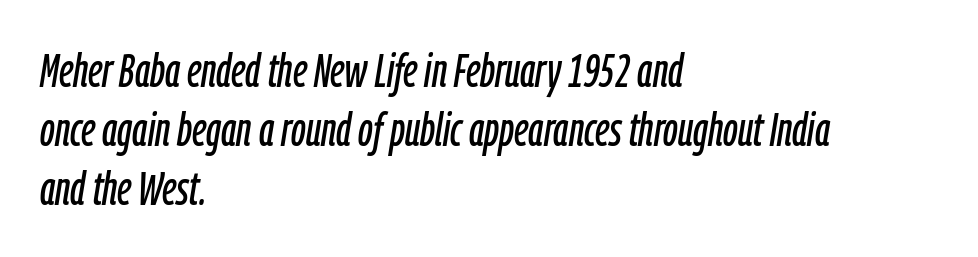
Q: Is the text italic (slanted)? A: Yes, it leans right by about 9 degrees.
Q: Is the text underlined? A: No.
Q: How is the paragraph aligned? A: Left-aligned.
Q: Is the spacing between letters normal or unusually wide? A: Normal.
Q: Width (condensed, normal, or wide)? A: Condensed.
Q: Stroke contrast? A: Low.
Q: x-height? A: Medium.
Q: Monospaced? A: No.
